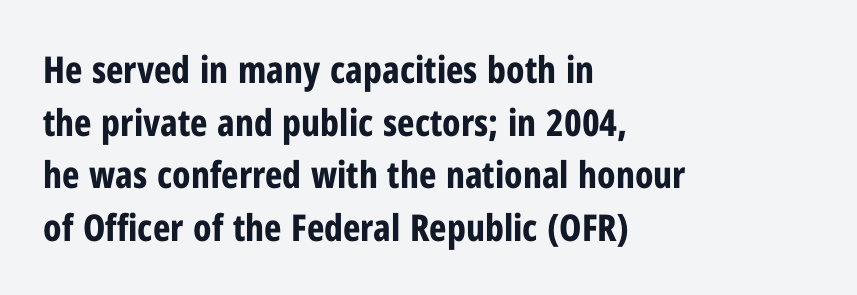
Q: Is the text bold? A: Yes.
Q: Is the text italic (slanted)? A: No, it is upright.
Q: Is the typeface a serif or a sans-serif typeface? A: Sans-serif.
Q: Is the text underlined? A: No.
Q: How is the paragraph aligned? A: Left-aligned.
Q: Is the spacing between letters normal or unusually wide? A: Normal.
Q: Is the spacing between lines tight, normal or loose? A: Normal.
Q: Width (condensed, normal, or wide)? A: Condensed.
Q: Stroke contrast? A: Low.
Q: x-height? A: Medium.
Q: Monospaced? A: No.
